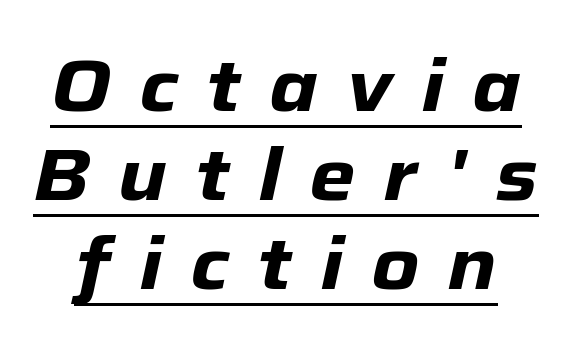
This rendering widens character spacing well past its baseline value. Strong, thick strokes mark this as bold type. The typography opts for an oblique posture over an upright one. Compared with undecorated copy, this sample adds a rule below the words. Each letter keeps its own natural width here, so spacing adapts to shape.
